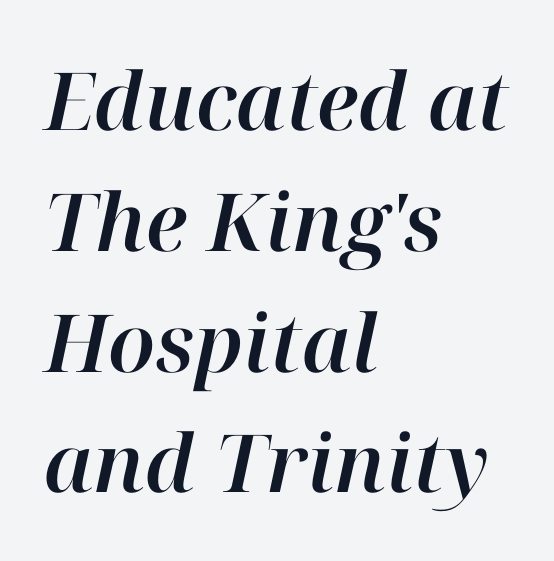
Q: Is the text italic (slanted)? A: Yes, it leans right by about 12 degrees.
Q: Is the text underlined? A: No.
Q: How is the paragraph aligned? A: Left-aligned.
Q: Is the spacing between letters normal or unusually wide? A: Normal.
Q: Is the spacing between lines tight, normal or loose? A: Normal.
Q: Width (condensed, normal, or wide)? A: Normal.
Q: Stroke contrast? A: High.
Q: x-height? A: Medium.
Q: Monospaced? A: No.
